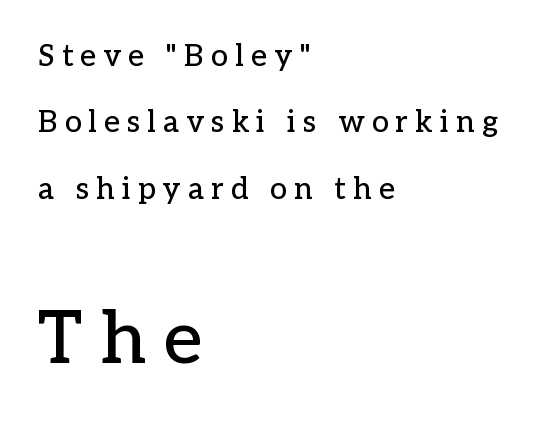
{"serif": "yes", "italic": "no", "width": "normal", "stroke_contrast": "low", "x_height": "medium", "monospaced": "no", "underline": "no", "align": "left", "line_spacing": "loose", "line_spacing_ratio": 2.21, "letter_spacing": "wide", "letter_spacing_em": 0.24, "larger_block": "second", "size_ratio": 2.47, "glyph_px": 74}
